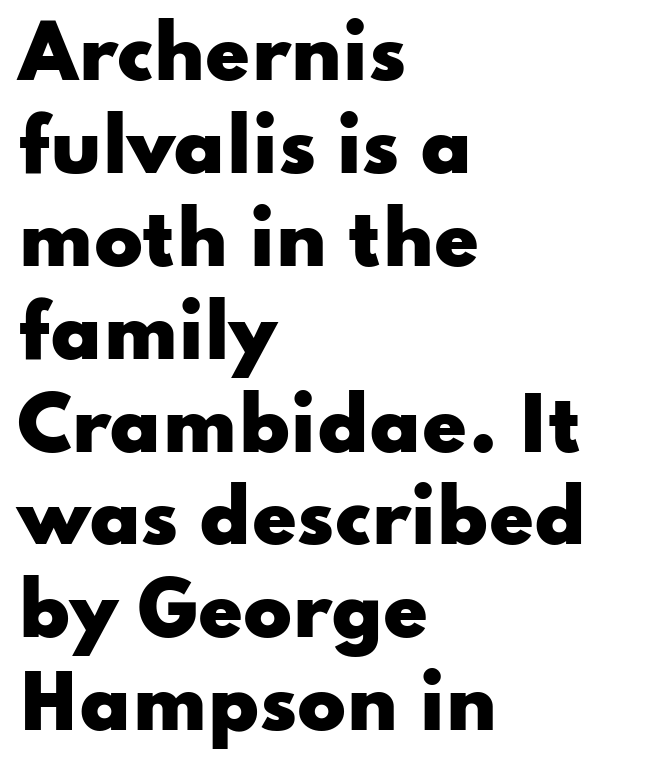
The image shows 72 px heavy, wide sans-serif type, upright; set left-aligned, normal line spacing (1.29x), normal letter spacing, not underlined; low stroke contrast and a small x-height.
